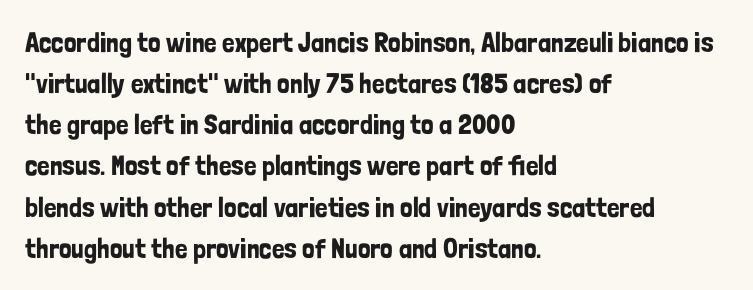
Q: Is the text italic (slanted)? A: No, it is upright.
Q: Is the typeface a serif or a sans-serif typeface? A: Sans-serif.
Q: Is the text underlined? A: No.
Q: How is the paragraph aligned? A: Left-aligned.
Q: Is the spacing between letters normal or unusually wide? A: Normal.
Q: Is the spacing between lines tight, normal or loose? A: Normal.
Q: Width (condensed, normal, or wide)? A: Condensed.
Q: Stroke contrast? A: Low.
Q: x-height? A: Medium.
Q: Monospaced? A: No.
